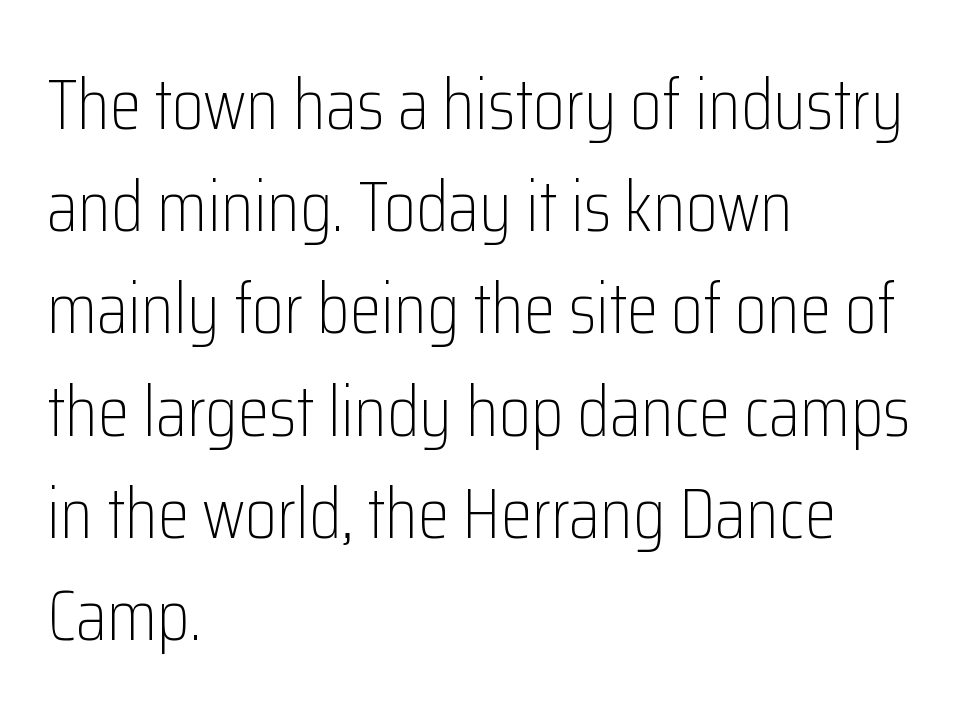
There is no visible air inserted between adjacent glyphs. Summary of vertical rhythm: regular, with standard interline spacing. This rendering uses left alignment, leaving the right contour irregular. The string is rendered with underlining switched off. The rendering uses natural spacing where letterforms have individual widths. Bold? No — there's no thickening of the strokes.
